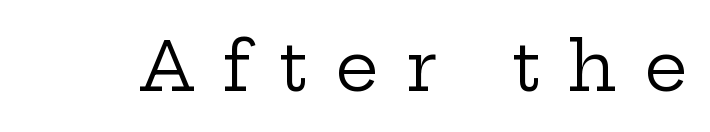
Q: Is the text bold? A: No.
Q: Is the text italic (slanted)? A: No, it is upright.
Q: Is the typeface a serif or a sans-serif typeface? A: Serif.
Q: Is the text underlined? A: No.
Q: Is the spacing between letters normal or unusually wide? A: Unusually wide.
Q: Width (condensed, normal, or wide)? A: Wide.
Q: Stroke contrast? A: Low.
Q: x-height? A: Medium.
Q: Monospaced? A: No.
